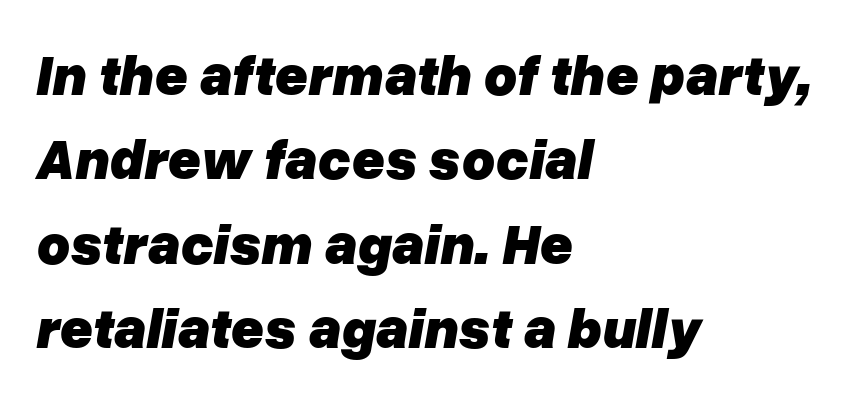
Q: Is the text bold? A: Yes.
Q: Is the text italic (slanted)? A: Yes, it leans right by about 10 degrees.
Q: Is the text underlined? A: No.
Q: How is the paragraph aligned? A: Left-aligned.
Q: Is the spacing between letters normal or unusually wide? A: Normal.
Q: Is the spacing between lines tight, normal or loose? A: Normal.
Q: Width (condensed, normal, or wide)? A: Normal.
Q: Stroke contrast? A: Low.
Q: x-height? A: Medium.
Q: Monospaced? A: No.
